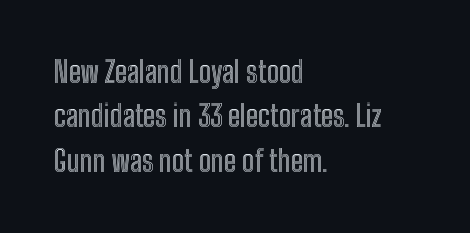
Q: Is the text italic (slanted)? A: No, it is upright.
Q: Is the text underlined? A: No.
Q: How is the paragraph aligned? A: Left-aligned.
Q: Is the spacing between letters normal or unusually wide? A: Normal.
Q: Is the spacing between lines tight, normal or loose? A: Normal.
Q: Width (condensed, normal, or wide)? A: Condensed.
Q: x-height? A: Medium.
Q: Monospaced? A: No.
